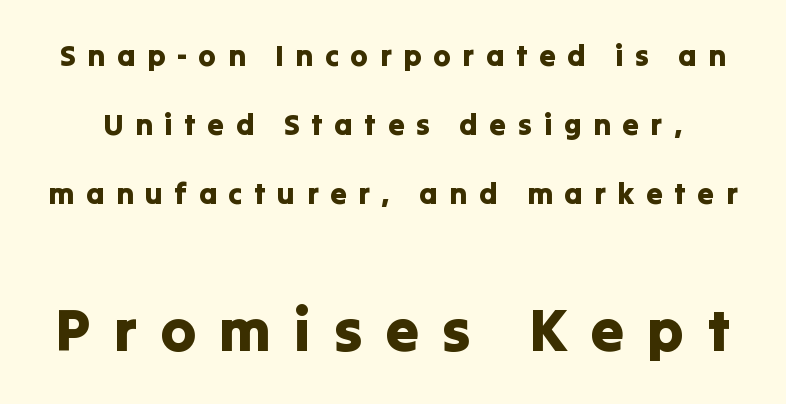
{"serif": "no", "italic": "no", "width": "normal", "stroke_contrast": "low", "x_height": "medium", "monospaced": "no", "underline": "no", "line_spacing": "loose", "line_spacing_ratio": 2.3, "letter_spacing": "wide", "letter_spacing_em": 0.38, "larger_block": "second", "size_ratio": 2.0, "glyph_px": 60}
